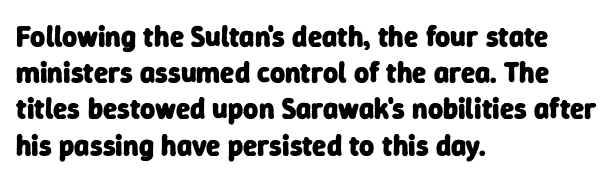
The image shows 29 px heavy sans-serif type; set left-aligned, normal line spacing (1.25x), normal letter spacing, not underlined; low stroke contrast and a medium x-height.
